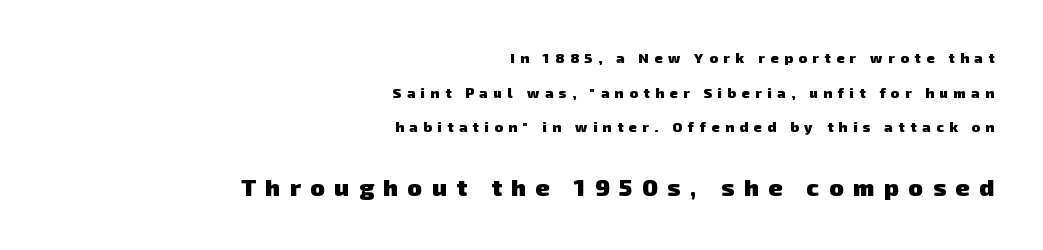
{"bold": "yes", "underline": "no", "align": "right", "line_spacing": "loose", "line_spacing_ratio": 2.47, "letter_spacing": "wide", "letter_spacing_em": 0.4, "larger_block": "second", "size_ratio": 1.71, "glyph_px": 24}
